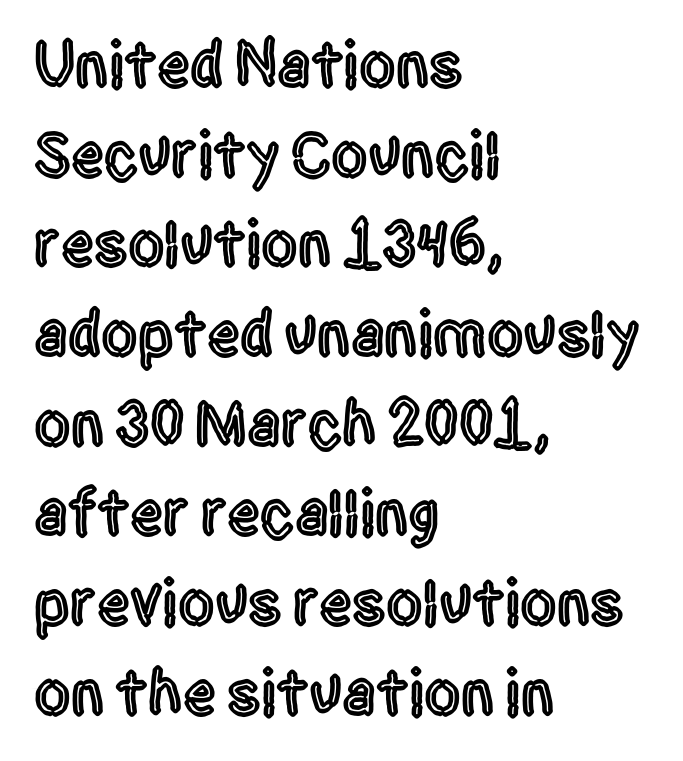
The image shows 65 px condensed sans-serif type, upright; set left-aligned, normal line spacing (1.38x), normal letter spacing, not underlined; a large x-height.
